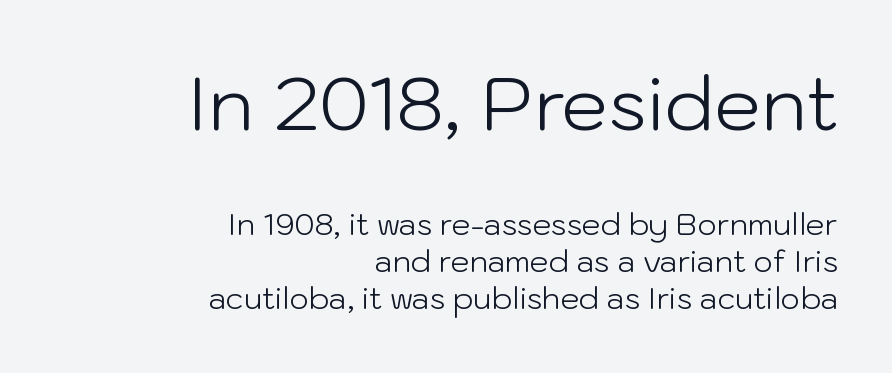
Size contrast runs from large at the top to small at the bottom. The words here are not underlined. The face used here is proportionally spaced, like ordinary book or web type. Each word holds together tightly as a unit, with standard inter-letter gaps. Ascenders rise straight up at ninety degrees. Stroke thickness stays within the range of a standard reading face or lighter.
